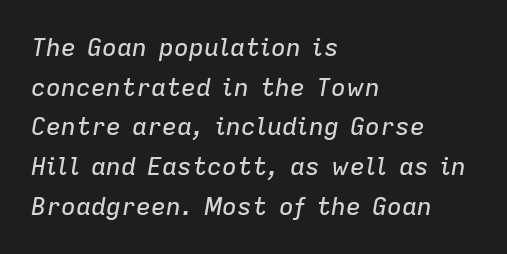
The image shows 25 px text type, italic (leaning right); set left-aligned, normal line spacing (1.59x), normal letter spacing, not underlined.
